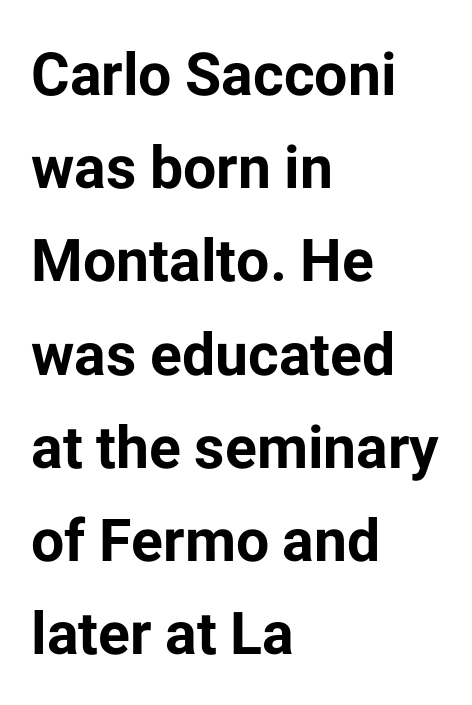
Q: Is the text bold? A: Yes.
Q: Is the text italic (slanted)? A: No, it is upright.
Q: Is the typeface a serif or a sans-serif typeface? A: Sans-serif.
Q: Is the text underlined? A: No.
Q: How is the paragraph aligned? A: Left-aligned.
Q: Is the spacing between letters normal or unusually wide? A: Normal.
Q: Is the spacing between lines tight, normal or loose? A: Normal.
Q: Width (condensed, normal, or wide)? A: Normal.
Q: Stroke contrast? A: Low.
Q: x-height? A: Medium.
Q: Monospaced? A: No.
